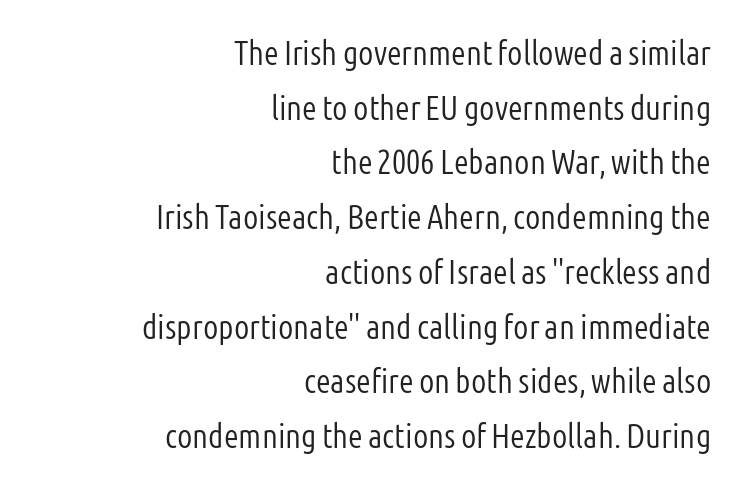
{"serif": "no", "italic": "no", "bold": "no", "weight": "light", "width": "condensed", "stroke_contrast": "low", "x_height": "medium", "monospaced": "no", "underline": "no", "align": "right", "line_spacing": "normal", "line_spacing_ratio": 1.61, "letter_spacing": "normal", "letter_spacing_em": 0.0, "glyph_px": 34}
